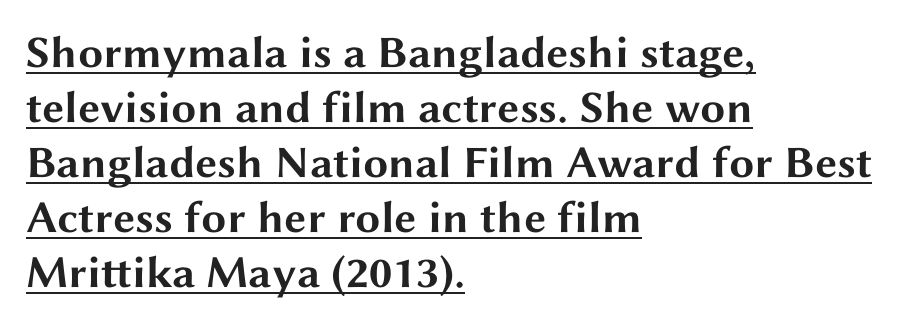
Q: Is the text bold? A: Yes.
Q: Is the text italic (slanted)? A: No, it is upright.
Q: Is the typeface a serif or a sans-serif typeface? A: Sans-serif.
Q: Is the text underlined? A: Yes.
Q: How is the paragraph aligned? A: Left-aligned.
Q: Is the spacing between letters normal or unusually wide? A: Normal.
Q: Width (condensed, normal, or wide)? A: Wide.
Q: Stroke contrast? A: Medium.
Q: x-height? A: Medium.
Q: Monospaced? A: No.
